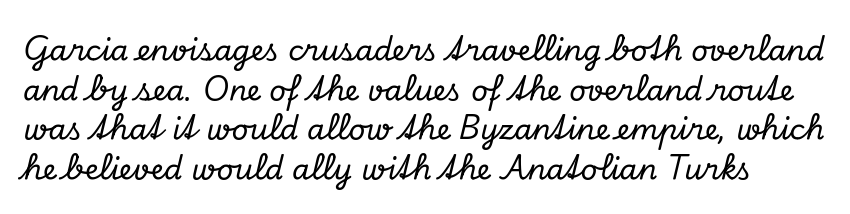
Does the type have serifs? Yes, each stem ends in a small foot. Quick note: interline space is typical. Observe the ordinary spacing: letters are neighbours, not strangers. Do the characters align in a grid? No, the font is proportional. Unmarked baselines from the first word to the last. Designer's note — italics engaged.
